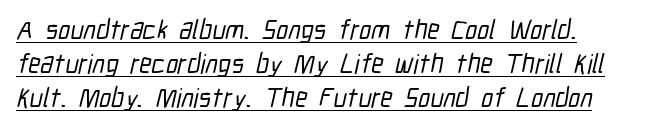
Visually the block forms a straight wall on the left and a jagged coastline on the right. Default kerning and tracking; the words read as compact shapes. The rows are spaced the way most documents space them. The rendered words wear a rule along their underside.
